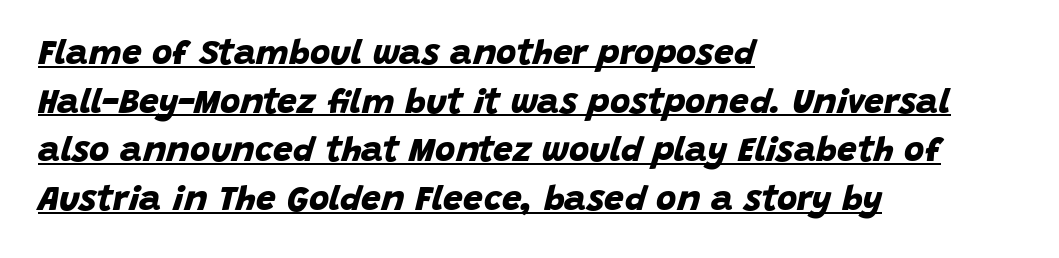
{"serif": "no", "bold": "yes", "weight": "bold", "width": "normal", "stroke_contrast": "low", "x_height": "large", "monospaced": "no", "underline": "yes", "align": "left", "line_spacing": "normal", "line_spacing_ratio": 1.39, "letter_spacing": "normal", "letter_spacing_em": 0.0, "glyph_px": 35}
